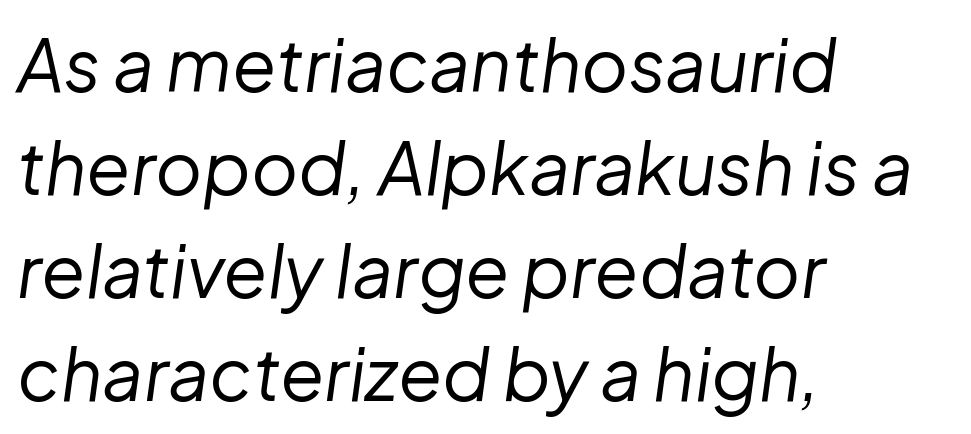
{"italic": "yes", "lean": "right", "slant_degrees": 8, "bold": "no", "weight": "regular", "width": "normal", "stroke_contrast": "low", "x_height": "medium", "monospaced": "no", "underline": "no", "align": "left", "line_spacing": "normal", "line_spacing_ratio": 1.43, "letter_spacing": "normal", "letter_spacing_em": 0.0, "glyph_px": 72}
